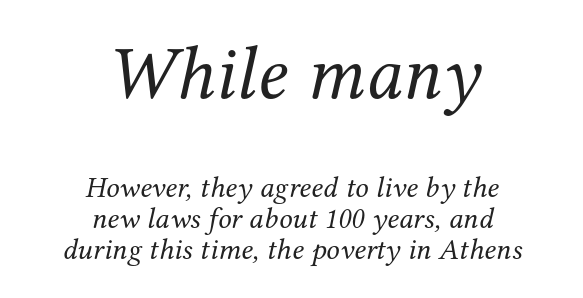
Q: Is the text bold? A: No.
Q: Is the text italic (slanted)? A: Yes, it leans right by about 12 degrees.
Q: Is the typeface a serif or a sans-serif typeface? A: Serif.
Q: Is the text underlined? A: No.
Q: How is the paragraph aligned? A: Centered.
Q: Is the spacing between letters normal or unusually wide? A: Normal.
Q: Is the spacing between lines tight, normal or loose? A: Tight.
Q: Which block of text is set in a larger size, the first (top) or the second (bottom)? A: The first (top) one.
Q: Width (condensed, normal, or wide)? A: Normal.
Q: Stroke contrast? A: Medium.
Q: x-height? A: Medium.
Q: Monospaced? A: No.
